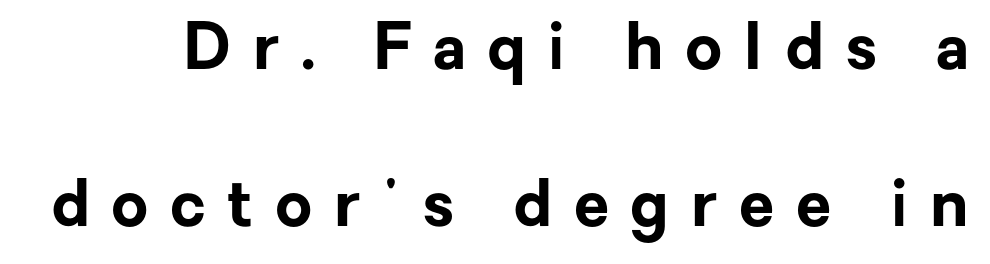
Unlike italic type, these characters show no tilt at all. This is sans-serif lettering, the kind often seen on screens and signage. The characters look thick and weighty, a clear bold. The words here are not underlined. Words appear elongated and porous because spacing is wide. In terms of leading, this rendering errs on the spacious side.
